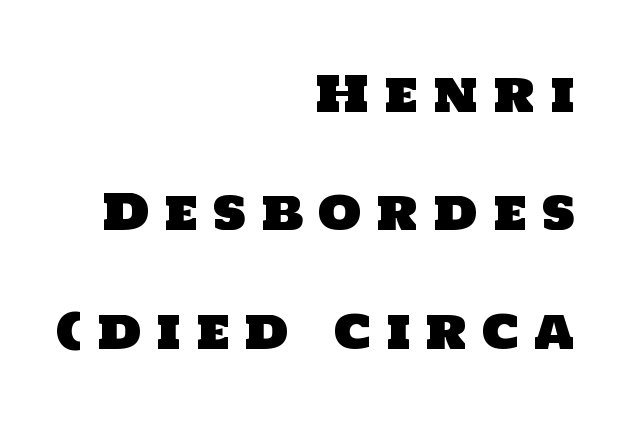
{"serif": "no", "width": "normal", "stroke_contrast": "low", "x_height": "large", "monospaced": "no", "underline": "no", "align": "right", "line_spacing": "loose", "line_spacing_ratio": 2.37, "letter_spacing": "wide", "letter_spacing_em": 0.29, "glyph_px": 50}
